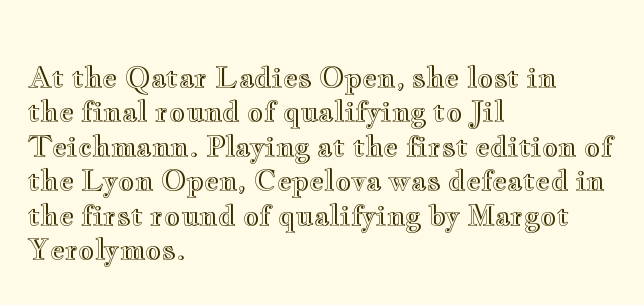
Check under the words: just untouched page. Characters remain perfectly vertical along every line. These lines are rendered in a variable-pitch font. Observe the ordinary spacing: letters are neighbours, not strangers.
